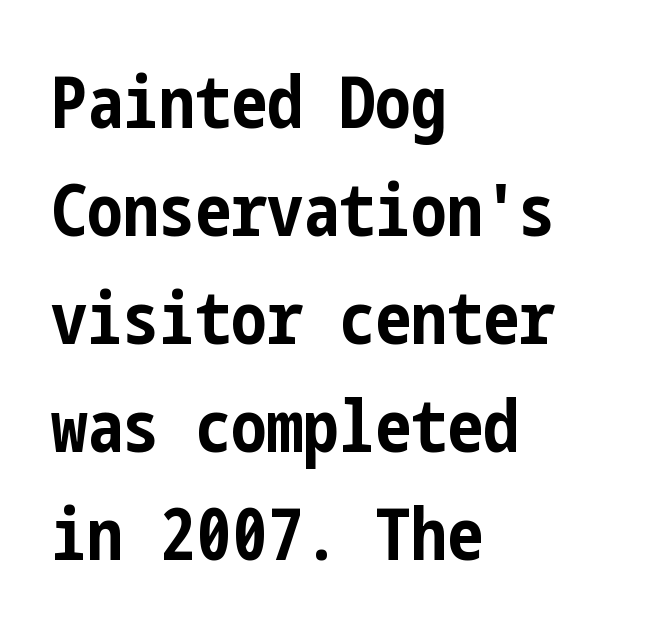
The image shows 72 px bold, condensed sans-serif type, upright; set left-aligned, normal line spacing (1.5x), normal letter spacing, not underlined; low stroke contrast and a medium x-height.
